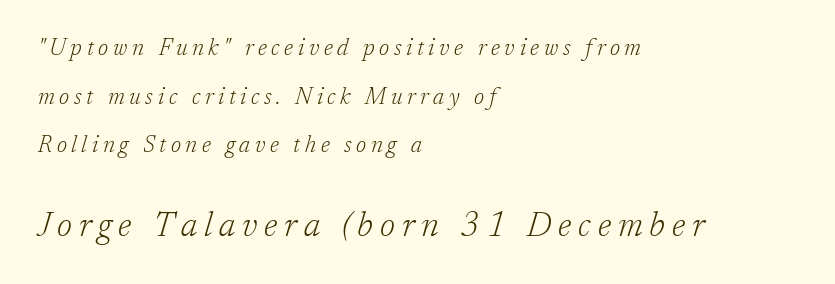
{"serif": "yes", "italic": "yes", "lean": "right", "slant_degrees": 17, "bold": "no", "weight": "light", "width": "normal", "stroke_contrast": "low", "x_height": "medium", "monospaced": "no", "underline": "no", "align": "left", "line_spacing": "loose", "line_spacing_ratio": 2.11, "letter_spacing": "wide", "letter_spacing_em": 0.2, "larger_block": "second", "size_ratio": 1.48, "glyph_px": 34}
